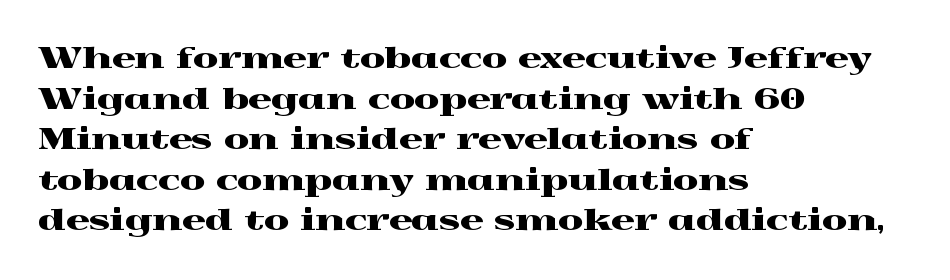
Q: Is the text italic (slanted)? A: No, it is upright.
Q: Is the typeface a serif or a sans-serif typeface? A: Serif.
Q: Is the text underlined? A: No.
Q: How is the paragraph aligned? A: Left-aligned.
Q: Is the spacing between letters normal or unusually wide? A: Normal.
Q: Is the spacing between lines tight, normal or loose? A: Normal.
Q: Width (condensed, normal, or wide)? A: Wide.
Q: x-height? A: Medium.
Q: Monospaced? A: No.
